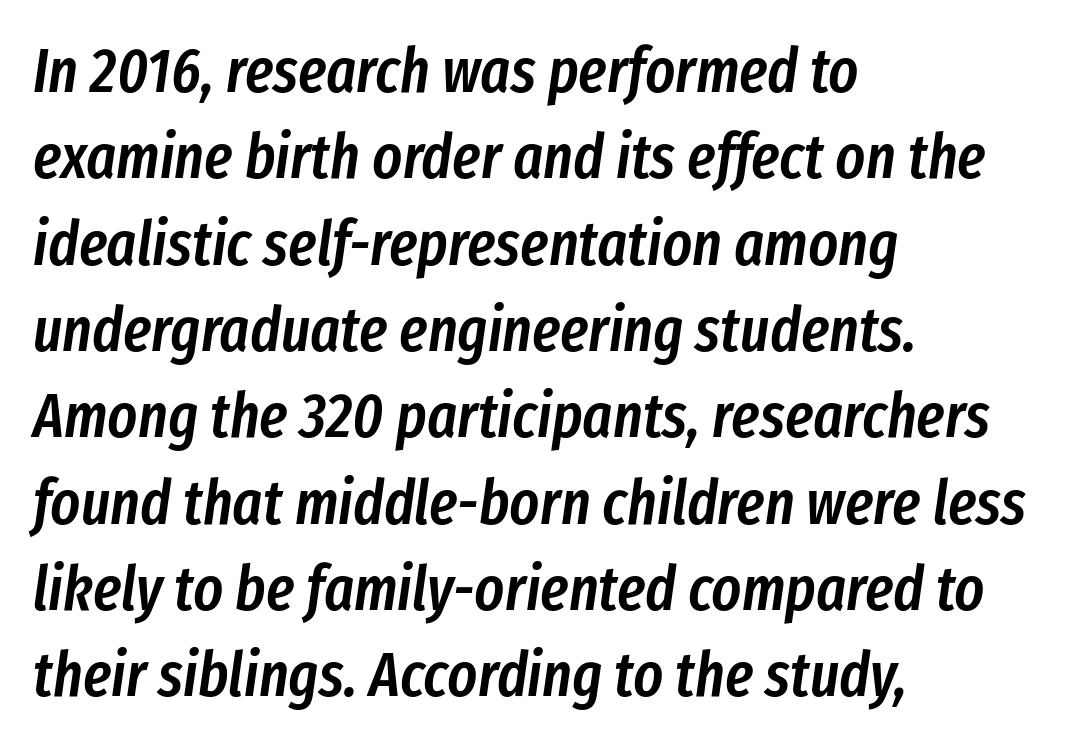
The image shows 63 px semibold, condensed type, italic (leaning right); set left-aligned, normal line spacing (1.37x), normal letter spacing, not underlined; low stroke contrast and a medium x-height.
